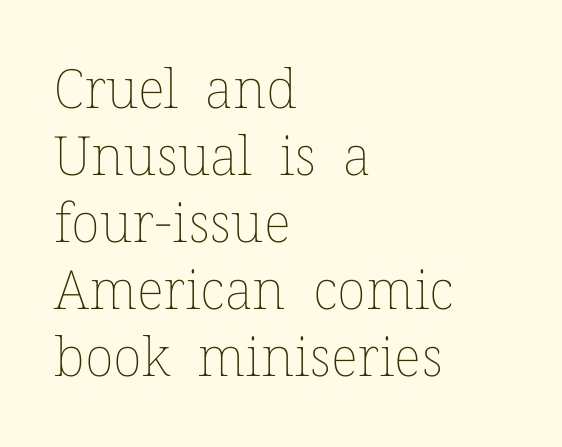
No heavy texture on the line: the type isn't bold. This sample has the flowing, uneven cadence of proportional lettering. Rule under the text: the space is simply empty. All the whitespace from short lines collects on the right. Characters remain perfectly vertical along every line.
